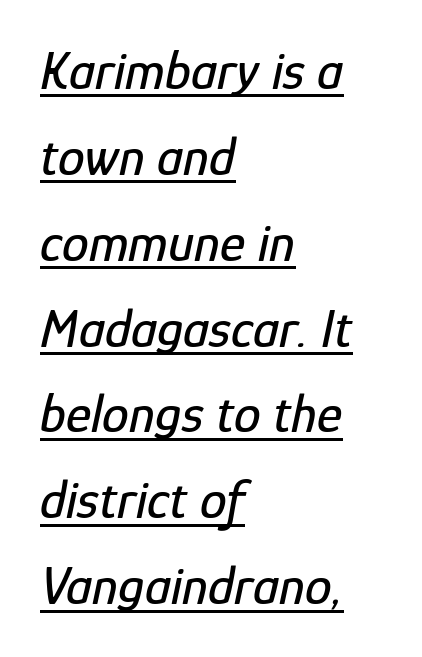
The image shows 54 px condensed type, italic (leaning right); set left-aligned, normal line spacing (1.59x), normal letter spacing, underlined; low stroke contrast and a medium x-height.
